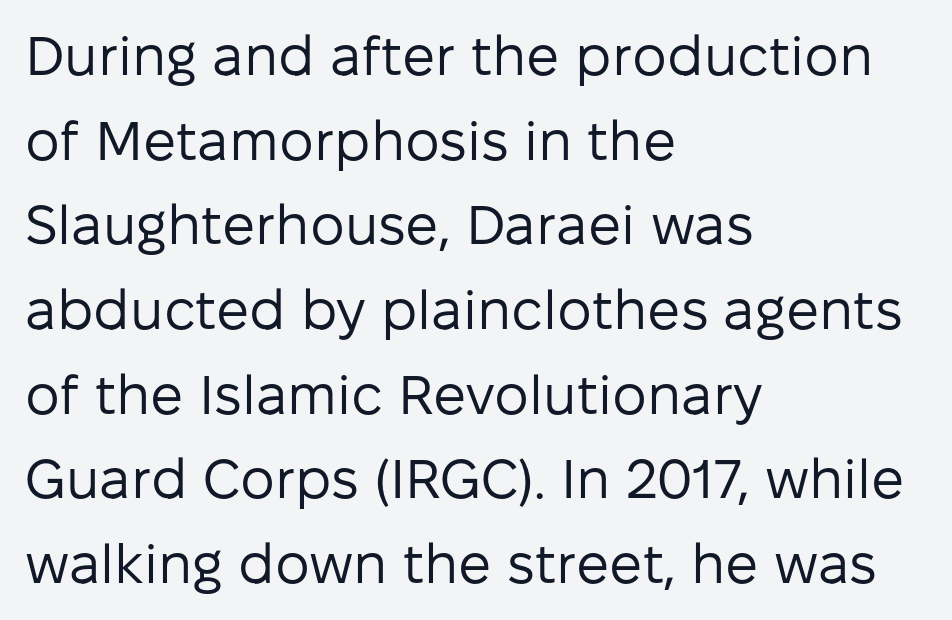
{"serif": "no", "italic": "no", "bold": "no", "weight": "regular", "width": "normal", "stroke_contrast": "low", "x_height": "medium", "monospaced": "no", "underline": "no", "align": "left", "line_spacing": "normal", "line_spacing_ratio": 1.54, "letter_spacing": "normal", "letter_spacing_em": 0.0, "glyph_px": 55}
